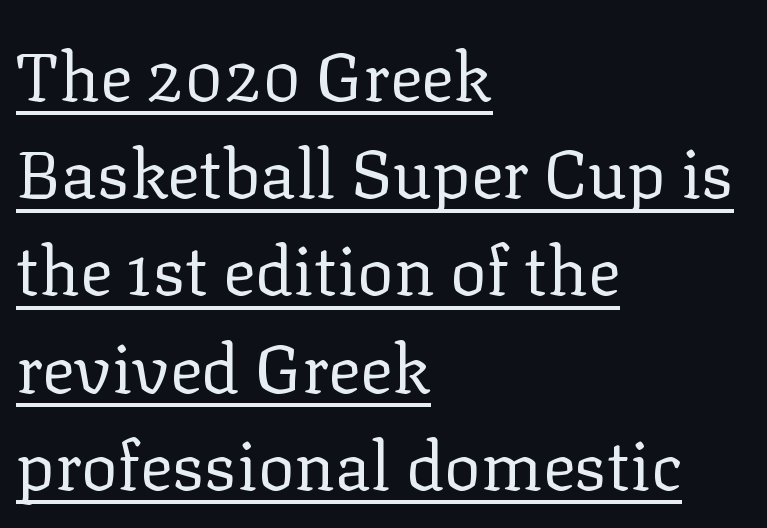
The image shows 68 px regular-weight serif type, upright; set left-aligned, normal line spacing (1.43x), normal letter spacing, underlined; low stroke contrast and a medium x-height.
